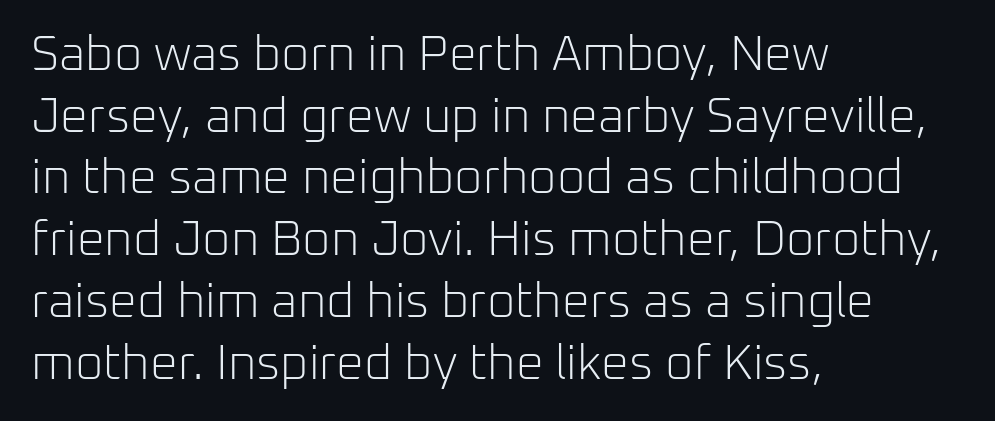
The image shows 49 px light sans-serif type, upright; set left-aligned, normal line spacing (1.26x), normal letter spacing, not underlined; low stroke contrast and a medium x-height.
